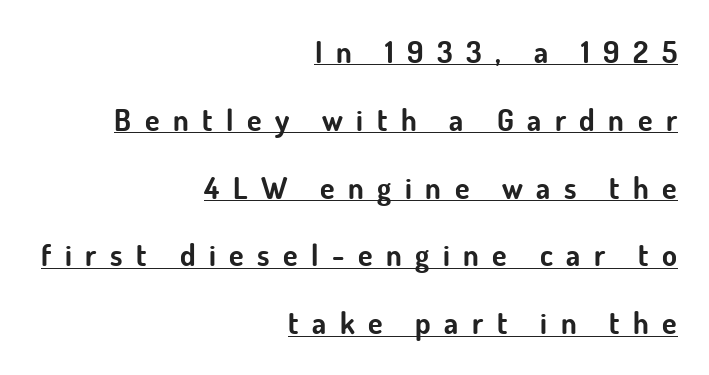
Students, observe: this is what heavily led, spacious text looks like. Nope, no serifs anywhere on these letters. The face used here is proportionally spaced, like ordinary book or web type. Visually the block forms a straight wall on the right and a jagged coastline on the left. Honestly, the underline is the first thing you notice here. These lines were composed using upright roman letters.
